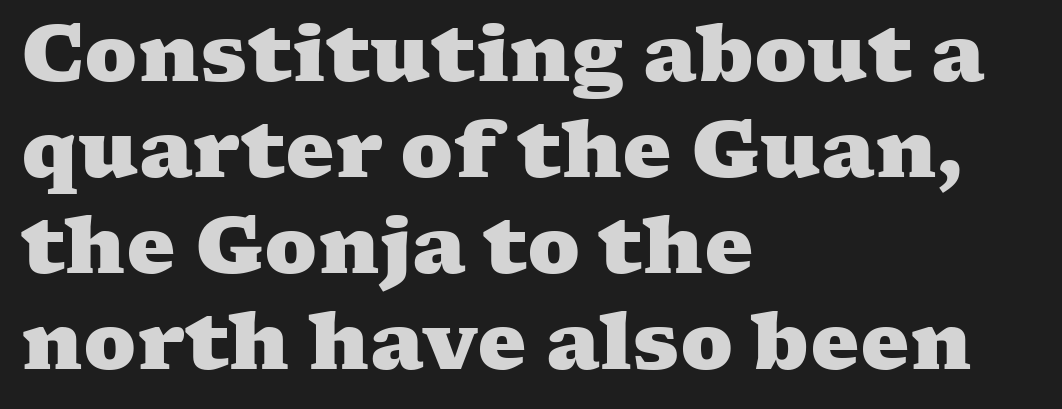
Typeset ragged right — the left edge is the straight one. Do the characters align in a grid? No, the font is proportional. Examine the stroke ends and you'll spot serifs. On the weight axis this lands at bold, roughly 700. Any mark beneath the type? The region is blank. How are the letters spaced? Ordinarily, with no added tracking.
